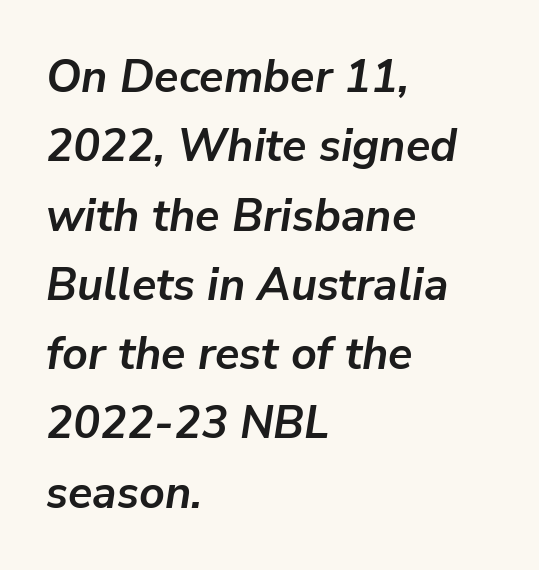
{"italic": "yes", "lean": "right", "slant_degrees": 9, "bold": "yes", "weight": "semibold", "width": "normal", "stroke_contrast": "low", "x_height": "medium", "monospaced": "no", "underline": "no", "align": "left", "line_spacing": "normal", "line_spacing_ratio": 1.54, "letter_spacing": "normal", "letter_spacing_em": 0.0, "glyph_px": 45}
